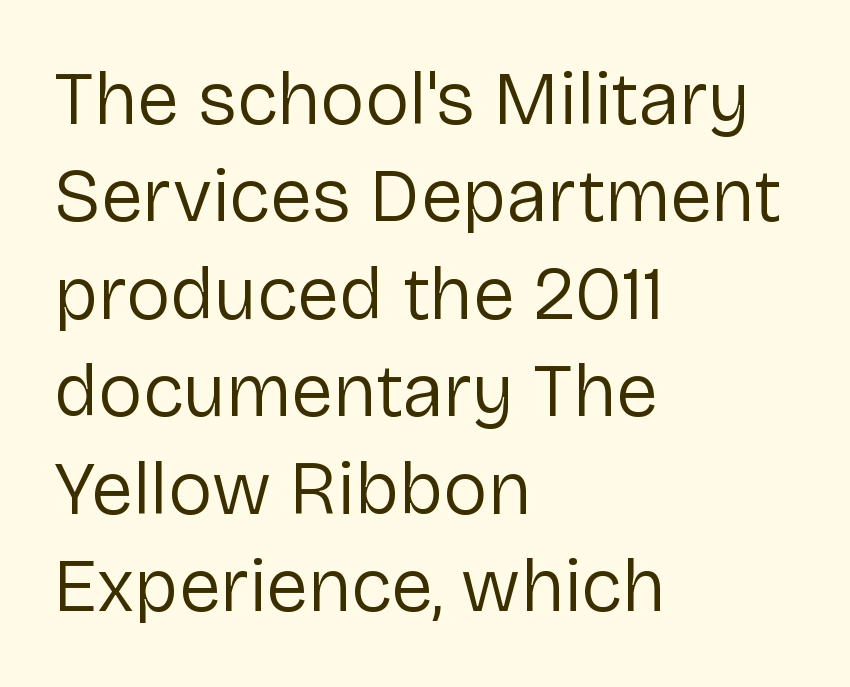
Q: Is the text bold? A: No.
Q: Is the text italic (slanted)? A: No, it is upright.
Q: Is the typeface a serif or a sans-serif typeface? A: Sans-serif.
Q: Is the text underlined? A: No.
Q: How is the paragraph aligned? A: Left-aligned.
Q: Is the spacing between letters normal or unusually wide? A: Normal.
Q: Is the spacing between lines tight, normal or loose? A: Normal.
Q: Width (condensed, normal, or wide)? A: Normal.
Q: Stroke contrast? A: Low.
Q: x-height? A: Medium.
Q: Monospaced? A: No.
